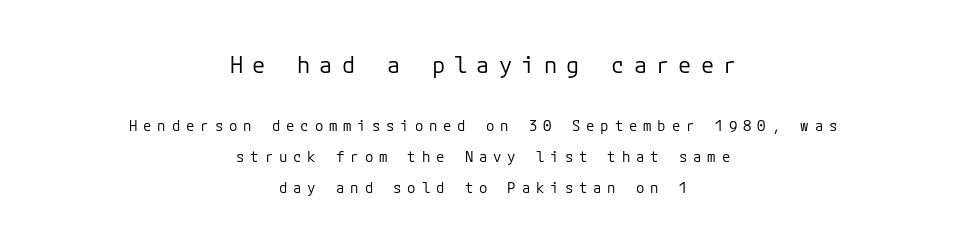
The lines in this sample share a center point and differ in where they start and stop. Each row of text sits above clean, open space. The rendering uses a large line-height, opening up the rows. Between one letter and the next there's a generous, obvious gap.
